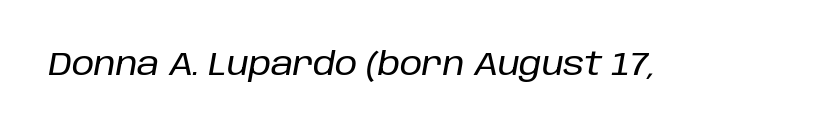
Think of a printed novel: that variable character pitch is what you see here. Caption: standard tracking, unaltered. Characters are canted at an angle relative to the baseline's perpendicular. Nobody drew a line under any word here.
